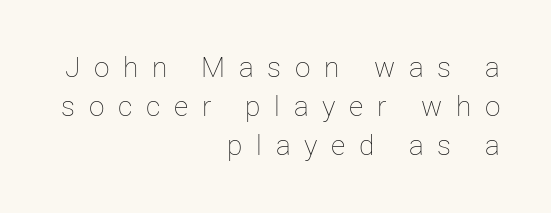
{"italic": "no", "bold": "no", "weight": "thin", "width": "normal", "stroke_contrast": "low", "x_height": "medium", "monospaced": "no", "underline": "no", "align": "right", "line_spacing": "normal", "line_spacing_ratio": 1.39, "letter_spacing": "wide", "letter_spacing_em": 0.49, "glyph_px": 28}
